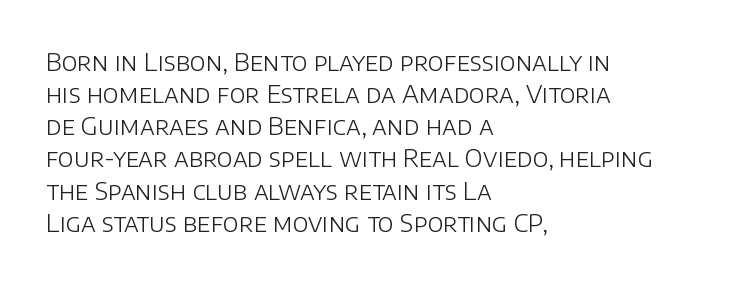
Q: Is the text bold? A: No.
Q: Is the text italic (slanted)? A: No, it is upright.
Q: Is the text underlined? A: No.
Q: How is the paragraph aligned? A: Left-aligned.
Q: Is the spacing between letters normal or unusually wide? A: Normal.
Q: Is the spacing between lines tight, normal or loose? A: Normal.
